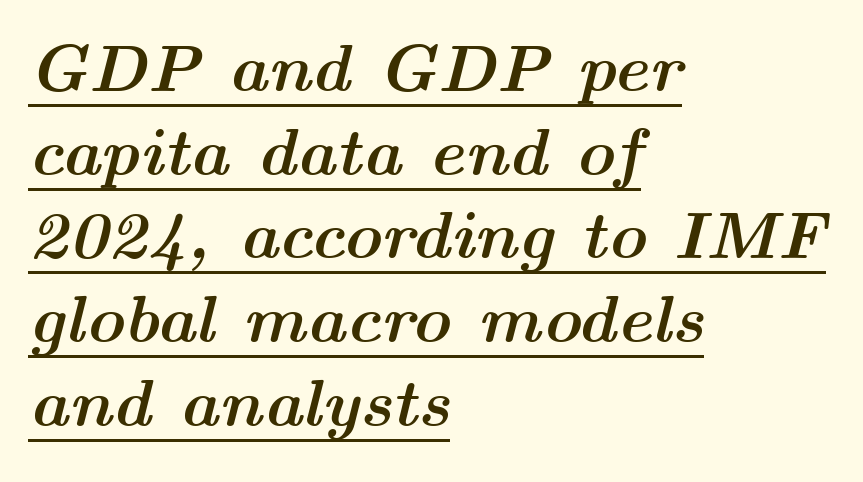
Q: Is the text bold? A: Yes.
Q: Is the text italic (slanted)? A: Yes, it leans right by about 14 degrees.
Q: Is the text underlined? A: Yes.
Q: How is the paragraph aligned? A: Left-aligned.
Q: Is the spacing between letters normal or unusually wide? A: Normal.
Q: Is the spacing between lines tight, normal or loose? A: Normal.
Q: Width (condensed, normal, or wide)? A: Wide.
Q: Stroke contrast? A: Medium.
Q: x-height? A: Medium.
Q: Monospaced? A: No.
